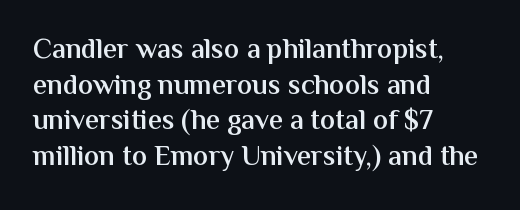
{"serif": "no", "italic": "no", "bold": "semi", "weight": "semibold", "width": "normal", "stroke_contrast": "medium", "x_height": "medium", "monospaced": "no", "underline": "no", "align": "left", "line_spacing": "normal", "line_spacing_ratio": 1.27, "letter_spacing": "normal", "letter_spacing_em": 0.0, "glyph_px": 28}
